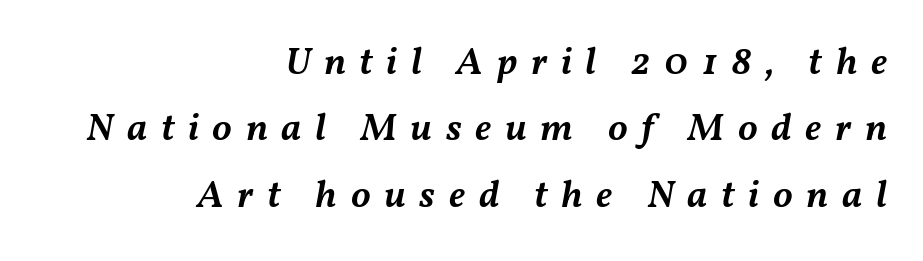
A typesetter would call this heavily tracked-out type. Spacing verdict: proportional, widths tailored to each character. This rendering uses right alignment, leaving the left contour irregular. The baseline area is clear. Interline gaps are of average width in this sample.
